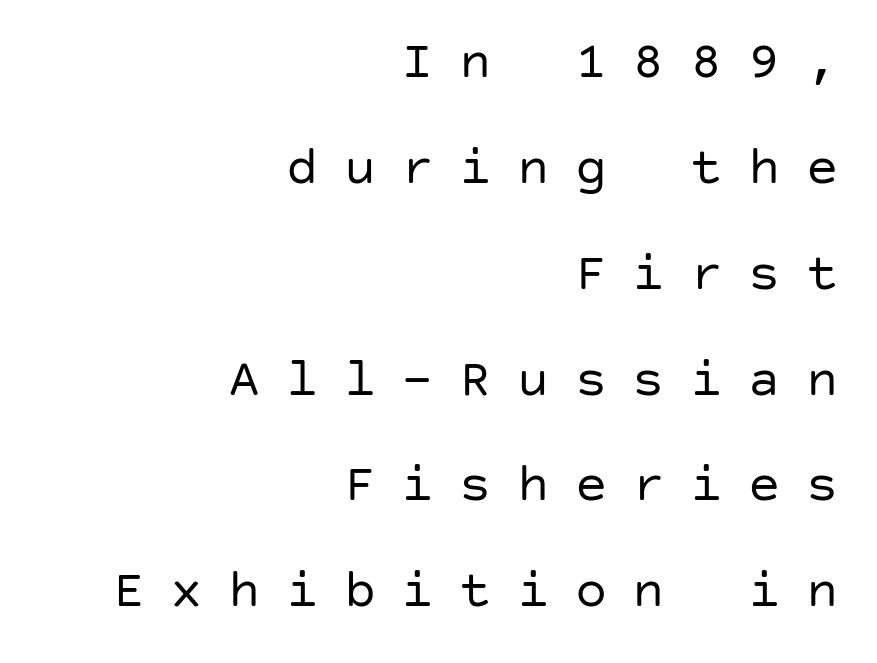
The image shows 54 px regular-weight sans-serif type, upright; set right-aligned, loose line spacing (1.96x), unusually wide letter spacing (+0.47 em), not underlined; low stroke contrast and a large x-height.
